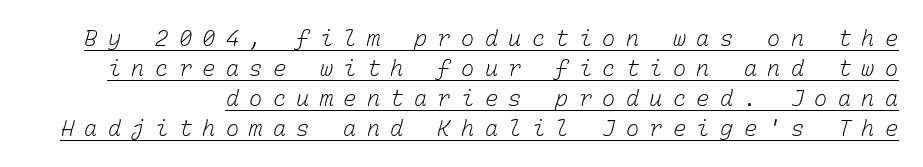
A light-to-regular cut is what we see here. This sample carries an underscore along the baseline area. How are the letters spaced? Widely, with obvious added tracking. The leading is moderate, giving the passage an even texture.
